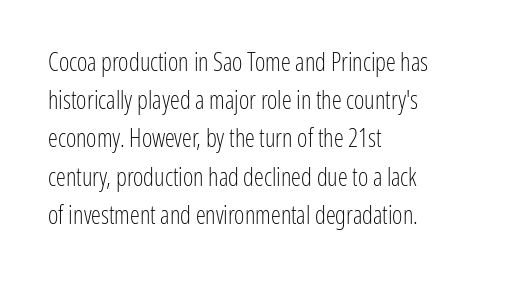
Q: Is the text bold? A: No.
Q: Is the text italic (slanted)? A: No, it is upright.
Q: Is the text underlined? A: No.
Q: How is the paragraph aligned? A: Left-aligned.
Q: Is the spacing between letters normal or unusually wide? A: Normal.
Q: Is the spacing between lines tight, normal or loose? A: Normal.
